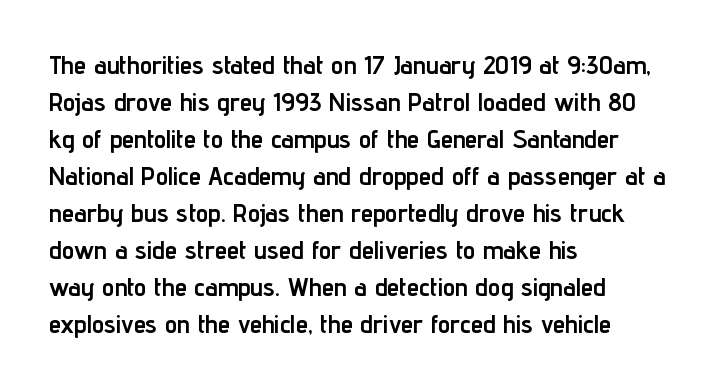
The image shows 25 px bold type, upright; set left-aligned, normal line spacing (1.48x), normal letter spacing, not underlined.
